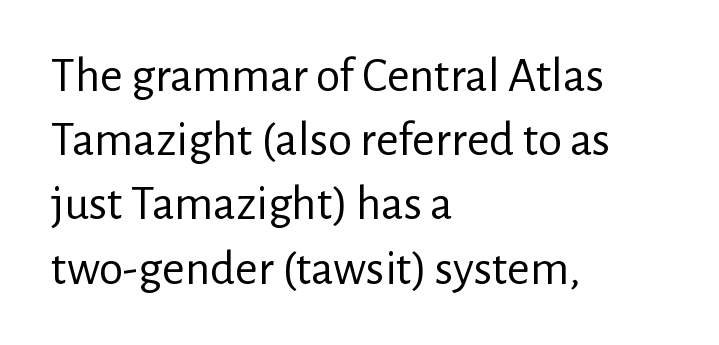
{"serif": "no", "italic": "no", "bold": "no", "weight": "regular", "width": "normal", "stroke_contrast": "low", "x_height": "medium", "monospaced": "no", "underline": "no", "align": "left", "line_spacing": "normal", "line_spacing_ratio": 1.31, "letter_spacing": "normal", "letter_spacing_em": 0.0, "glyph_px": 49}
